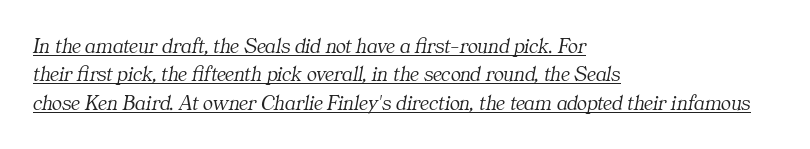
Q: Is the text bold? A: No.
Q: Is the text italic (slanted)? A: Yes, it leans right by about 11 degrees.
Q: Is the text underlined? A: Yes.
Q: How is the paragraph aligned? A: Left-aligned.
Q: Is the spacing between letters normal or unusually wide? A: Normal.
Q: Is the spacing between lines tight, normal or loose? A: Normal.
